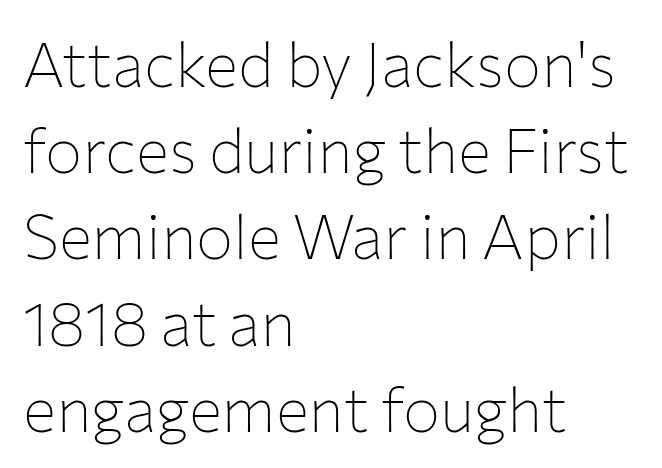
{"serif": "no", "italic": "no", "bold": "no", "weight": "thin", "width": "normal", "stroke_contrast": "low", "x_height": "medium", "monospaced": "no", "underline": "no", "align": "left", "line_spacing": "normal", "line_spacing_ratio": 1.39, "letter_spacing": "normal", "letter_spacing_em": 0.0, "glyph_px": 62}
